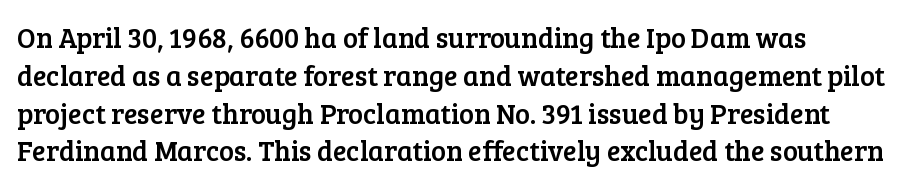
Q: Is the text italic (slanted)? A: No, it is upright.
Q: Is the typeface a serif or a sans-serif typeface? A: Serif.
Q: Is the text underlined? A: No.
Q: How is the paragraph aligned? A: Left-aligned.
Q: Is the spacing between letters normal or unusually wide? A: Normal.
Q: Is the spacing between lines tight, normal or loose? A: Normal.
Q: Width (condensed, normal, or wide)? A: Normal.
Q: Stroke contrast? A: Low.
Q: x-height? A: Medium.
Q: Monospaced? A: No.
